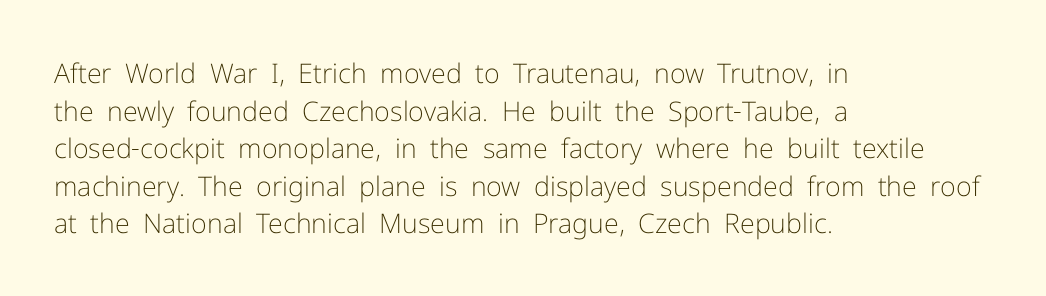
Q: Is the text bold? A: No.
Q: Is the text italic (slanted)? A: No, it is upright.
Q: Is the text underlined? A: No.
Q: How is the paragraph aligned? A: Left-aligned.
Q: Is the spacing between letters normal or unusually wide? A: Normal.
Q: Is the spacing between lines tight, normal or loose? A: Normal.
